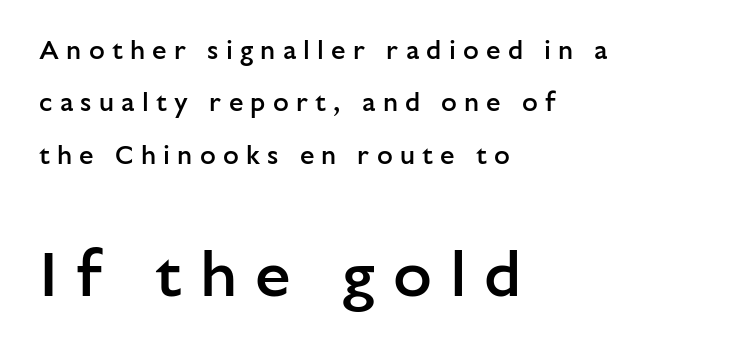
Summary of vertical rhythm: relaxed, with wide interline spacing. Spacing verdict: proportional, widths tailored to each character. The strip under each line holds only bare page. The rendering enlarges the type as you move from the upper chunk to the lower. Note: no serifs on the glyphs.
